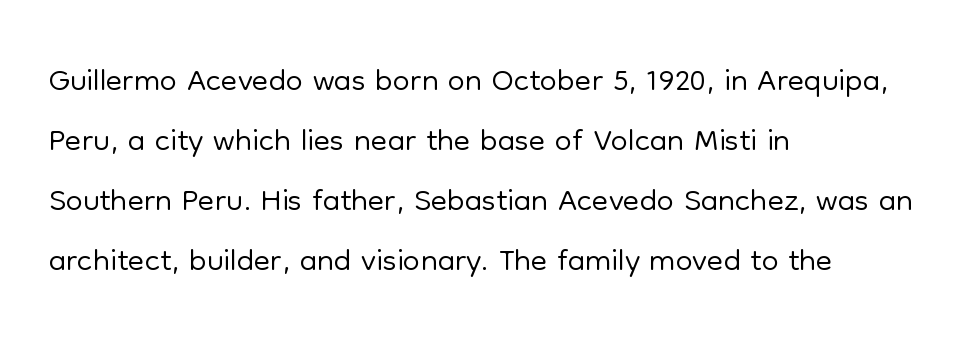
The block of text has a typical density, with ordinary space between rows. Check the space under the baseline: it is left empty. Stems and bowls with no extra thickness — not bold. Inter-character spacing is left at the font's built-in metrics. The face used here is a sans, in the tradition of grotesques and geometrics. Visually the block forms a straight wall on the left and a jagged coastline on the right.
